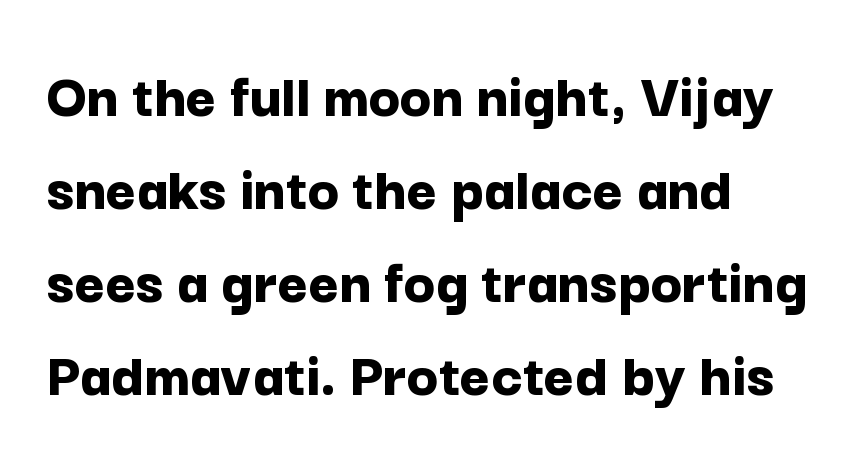
As a designer I'd log this as weight 700, bold. This sample uses an upright cut, with every glyph sitting square on the baseline. Note the varied advance widths — an 'i' is clearly narrower than an 'm'. The area under the type is left untouched. Quick note: interline space is typical.
